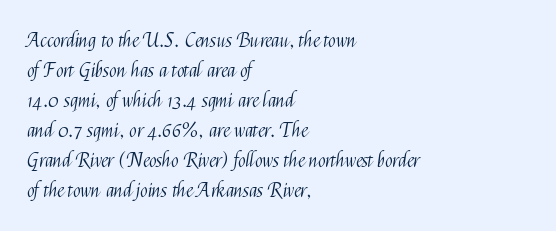
Q: Is the text bold? A: No.
Q: Is the text italic (slanted)? A: Yes.
Q: Is the text underlined? A: No.
Q: How is the paragraph aligned? A: Left-aligned.
Q: Is the spacing between letters normal or unusually wide? A: Normal.
Q: Is the spacing between lines tight, normal or loose? A: Normal.
